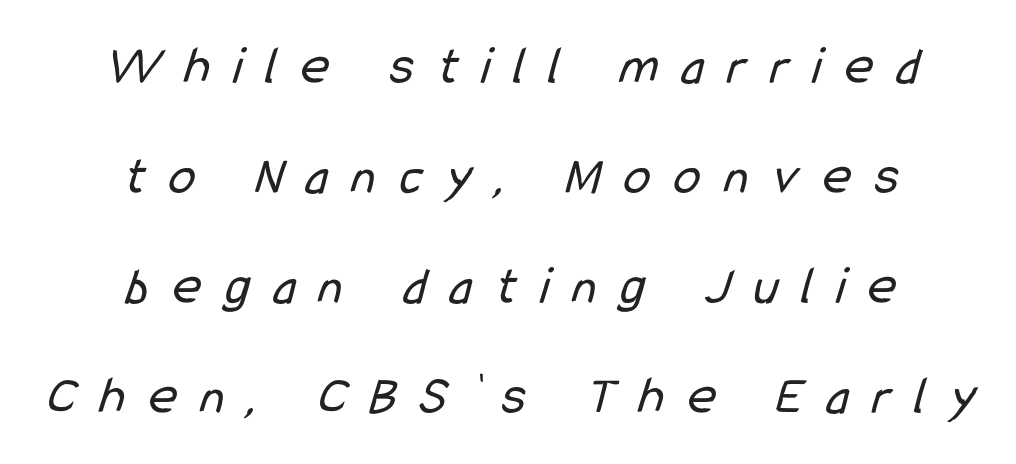
Q: Is the text bold? A: No.
Q: Is the typeface a serif or a sans-serif typeface? A: Sans-serif.
Q: Is the text underlined? A: No.
Q: How is the paragraph aligned? A: Centered.
Q: Is the spacing between letters normal or unusually wide? A: Unusually wide.
Q: Is the spacing between lines tight, normal or loose? A: Loose.
Q: Width (condensed, normal, or wide)? A: Condensed.
Q: Stroke contrast? A: Low.
Q: x-height? A: Medium.
Q: Monospaced? A: No.
